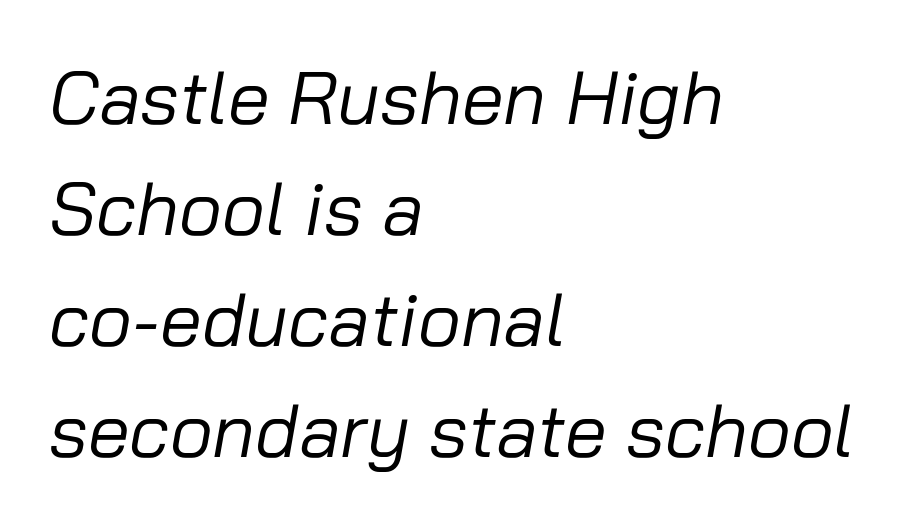
Q: Is the text bold? A: No.
Q: Is the text italic (slanted)? A: Yes, it leans right by about 10 degrees.
Q: Is the text underlined? A: No.
Q: How is the paragraph aligned? A: Left-aligned.
Q: Is the spacing between letters normal or unusually wide? A: Normal.
Q: Is the spacing between lines tight, normal or loose? A: Normal.
Q: Width (condensed, normal, or wide)? A: Normal.
Q: Stroke contrast? A: Low.
Q: x-height? A: Medium.
Q: Monospaced? A: No.
